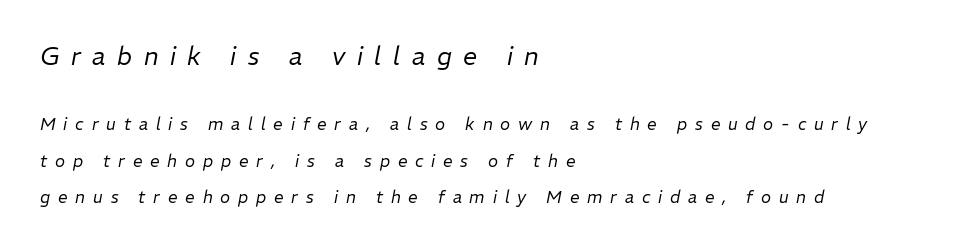
{"italic": "yes", "lean": "right", "slant_degrees": 11, "bold": "no", "underline": "no", "align": "left", "line_spacing": "loose", "line_spacing_ratio": 2.14, "letter_spacing": "wide", "letter_spacing_em": 0.46, "larger_block": "first", "size_ratio": 1.47, "glyph_px": 25}
